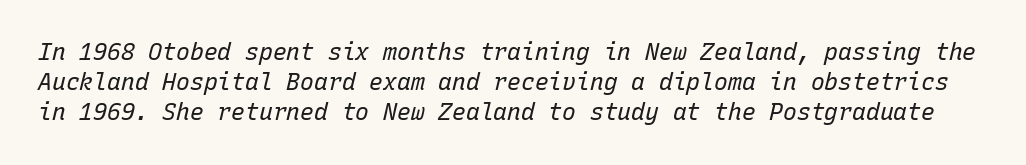
{"italic": "yes", "lean": "right", "slant_degrees": 15, "bold": "no", "underline": "no", "line_spacing": "normal", "line_spacing_ratio": 1.31, "letter_spacing": "normal", "letter_spacing_em": 0.0, "glyph_px": 23}
